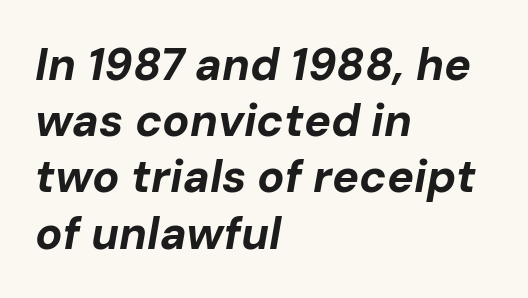
{"italic": "yes", "lean": "right", "slant_degrees": 10, "bold": "yes", "weight": "bold", "width": "normal", "stroke_contrast": "low", "x_height": "medium", "monospaced": "no", "underline": "no", "align": "left", "line_spacing": "normal", "line_spacing_ratio": 1.25, "letter_spacing": "normal", "letter_spacing_em": 0.0, "glyph_px": 45}
